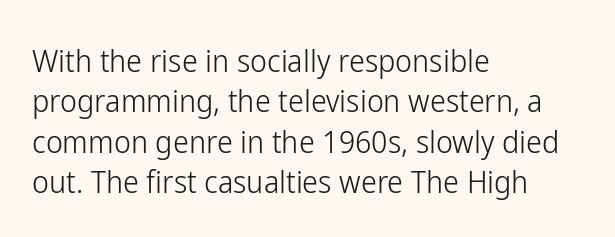
Q: Is the text bold? A: No.
Q: Is the text italic (slanted)? A: No, it is upright.
Q: Is the typeface a serif or a sans-serif typeface? A: Sans-serif.
Q: Is the text underlined? A: No.
Q: How is the paragraph aligned? A: Left-aligned.
Q: Is the spacing between letters normal or unusually wide? A: Normal.
Q: Is the spacing between lines tight, normal or loose? A: Normal.
Q: Width (condensed, normal, or wide)? A: Condensed.
Q: Stroke contrast? A: Low.
Q: x-height? A: Medium.
Q: Monospaced? A: No.
